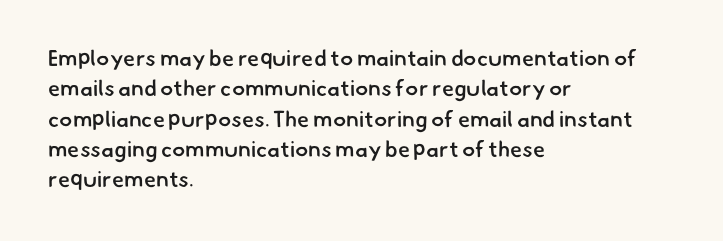
The image shows 22 px text type; set left-aligned, normal line spacing (1.38x), normal letter spacing, not underlined.
